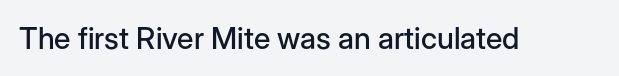
Q: Is the text italic (slanted)? A: No, it is upright.
Q: Is the typeface a serif or a sans-serif typeface? A: Sans-serif.
Q: Is the text underlined? A: No.
Q: Is the spacing between letters normal or unusually wide? A: Normal.
Q: Width (condensed, normal, or wide)? A: Normal.
Q: Stroke contrast? A: Low.
Q: x-height? A: Medium.
Q: Monospaced? A: No.
